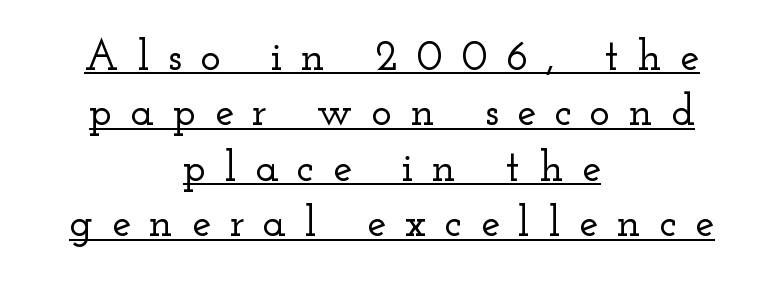
{"serif": "yes", "italic": "no", "width": "wide", "stroke_contrast": "low", "x_height": "small", "monospaced": "no", "underline": "yes", "align": "center", "line_spacing": "normal", "line_spacing_ratio": 1.29, "letter_spacing": "wide", "letter_spacing_em": 0.43, "glyph_px": 43}
